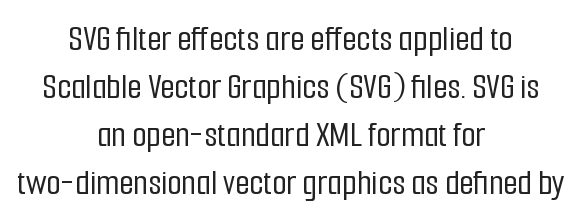
Q: Is the text italic (slanted)? A: No, it is upright.
Q: Is the typeface a serif or a sans-serif typeface? A: Sans-serif.
Q: Is the text underlined? A: No.
Q: How is the paragraph aligned? A: Centered.
Q: Is the spacing between letters normal or unusually wide? A: Normal.
Q: Is the spacing between lines tight, normal or loose? A: Normal.
Q: Width (condensed, normal, or wide)? A: Condensed.
Q: Stroke contrast? A: Low.
Q: x-height? A: Medium.
Q: Monospaced? A: No.
